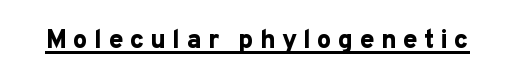
The image shows 26 px bold type, upright; set unusually wide letter spacing (+0.24 em), underlined.
